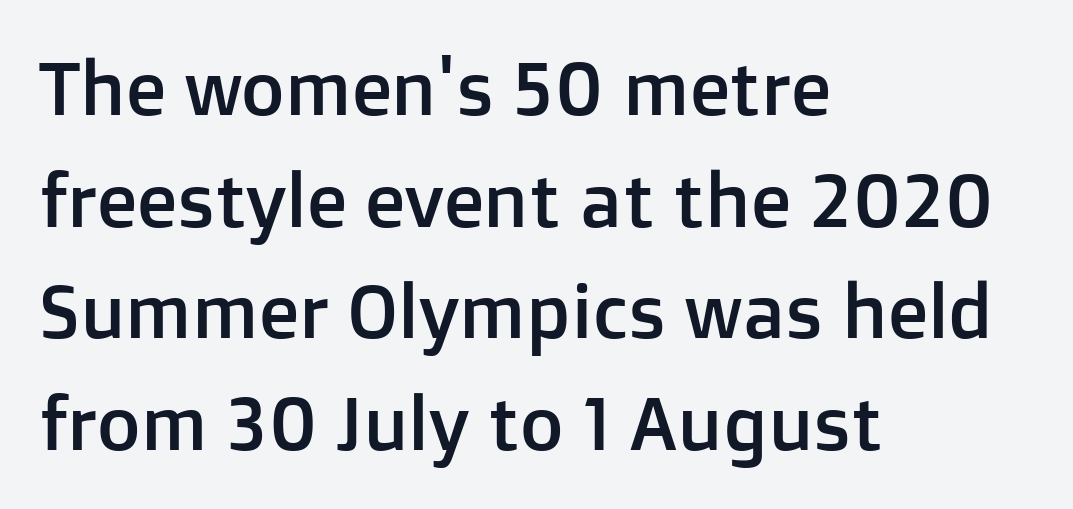
The image shows 75 px sans-serif type, upright; set left-aligned, normal line spacing (1.49x), normal letter spacing, not underlined; low stroke contrast and a medium x-height.
